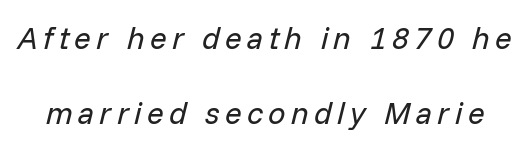
The image shows 31 px regular-weight type, italic (leaning right); set loose line spacing (2.42x), not underlined; low stroke contrast and a medium x-height.
